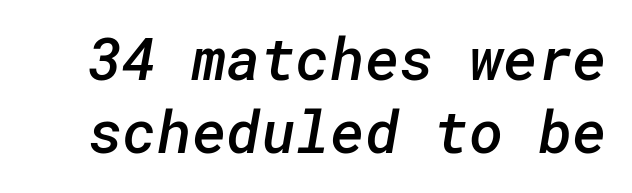
The words here are not underlined. Summary of weight: moderately heavy, a semibold. The letters sit at their default tracking, neither squeezed nor spread. Typographically, this falls in the sans-serif category.
